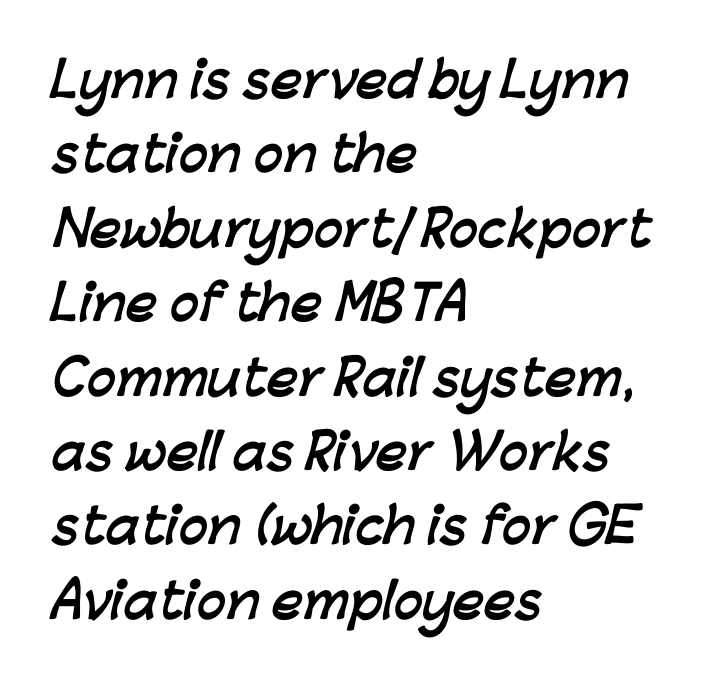
Q: Is the text bold? A: Yes.
Q: Is the typeface a serif or a sans-serif typeface? A: Sans-serif.
Q: Is the text underlined? A: No.
Q: How is the paragraph aligned? A: Left-aligned.
Q: Is the spacing between letters normal or unusually wide? A: Normal.
Q: Is the spacing between lines tight, normal or loose? A: Normal.
Q: Width (condensed, normal, or wide)? A: Normal.
Q: Stroke contrast? A: Low.
Q: x-height? A: Medium.
Q: Monospaced? A: No.
